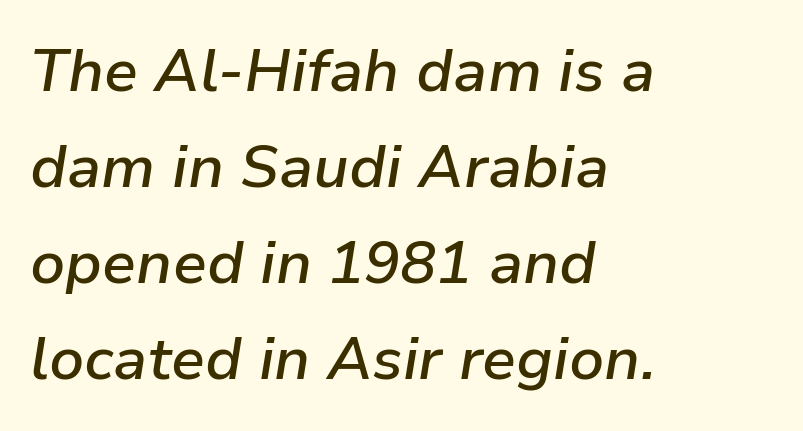
The image shows 60 px semibold type, italic (leaning right); set left-aligned, normal line spacing (1.6x), normal letter spacing, not underlined; low stroke contrast and a medium x-height.
